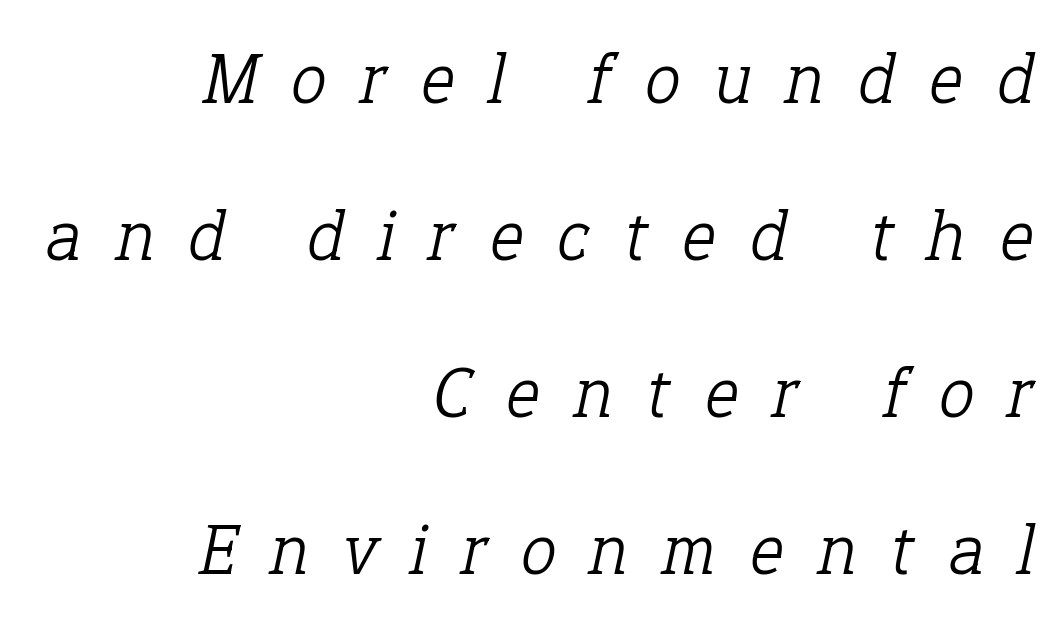
Honestly, the letter spacing is so wide it's the main thing you notice. The font's italic variant was chosen for this text. The vertical gap from one line to the next is large. Check where the strokes stop: tiny serifs finish them off.
